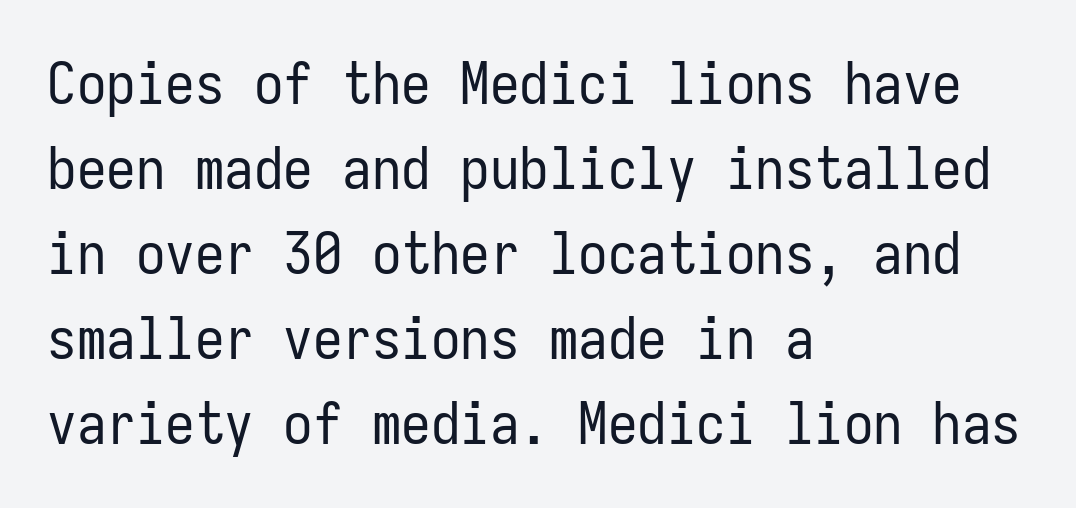
Q: Is the text bold? A: No.
Q: Is the text italic (slanted)? A: No, it is upright.
Q: Is the typeface a serif or a sans-serif typeface? A: Sans-serif.
Q: Is the text underlined? A: No.
Q: How is the paragraph aligned? A: Left-aligned.
Q: Is the spacing between letters normal or unusually wide? A: Normal.
Q: Is the spacing between lines tight, normal or loose? A: Normal.
Q: Width (condensed, normal, or wide)? A: Condensed.
Q: Stroke contrast? A: Low.
Q: x-height? A: Medium.
Q: Monospaced? A: Yes.
